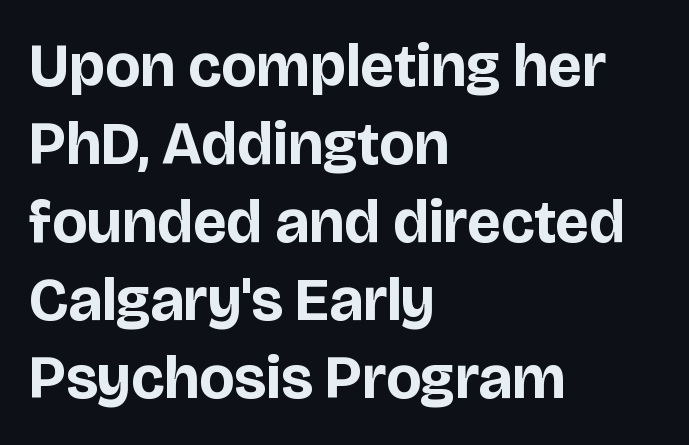
{"serif": "no", "italic": "no", "bold": "yes", "weight": "bold", "width": "normal", "stroke_contrast": "low", "x_height": "large", "monospaced": "no", "underline": "no", "align": "left", "line_spacing": "normal", "line_spacing_ratio": 1.28, "letter_spacing": "normal", "letter_spacing_em": 0.0, "glyph_px": 61}
